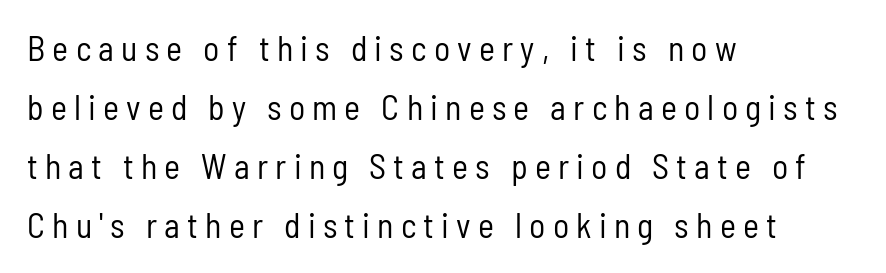
{"serif": "no", "italic": "no", "bold": "no", "weight": "regular", "width": "condensed", "stroke_contrast": "low", "x_height": "medium", "monospaced": "no", "underline": "no", "align": "left", "line_spacing_ratio": 1.74, "letter_spacing": "wide", "letter_spacing_em": 0.21, "glyph_px": 34}
